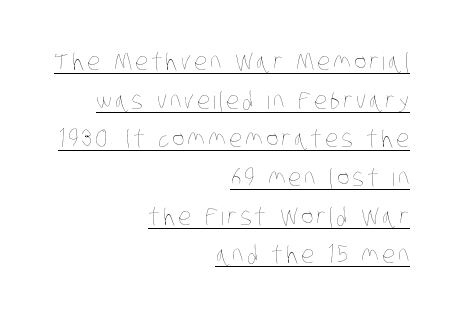
Compared with a flush-left layout, this one pins lines to the opposite, right side. How would I describe the line gaps? Plain and ordinary. Is the type heavy? It reads as light-to-regular instead. The sample's only ornament is a line tracing under the words.
